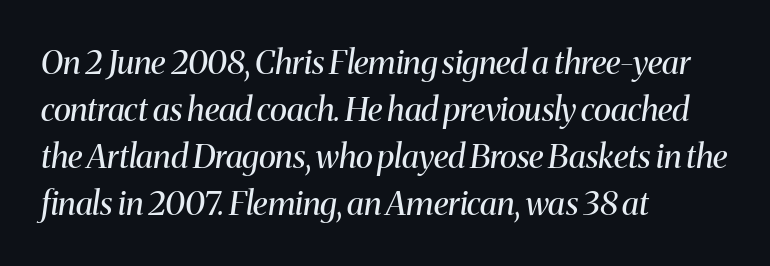
{"serif": "yes", "italic": "yes", "lean": "right", "slant_degrees": 8, "bold": "no", "weight": "regular", "width": "normal", "stroke_contrast": "medium", "x_height": "medium", "monospaced": "no", "underline": "no", "align": "left", "line_spacing": "normal", "line_spacing_ratio": 1.42, "letter_spacing": "normal", "letter_spacing_em": 0.0, "glyph_px": 33}
